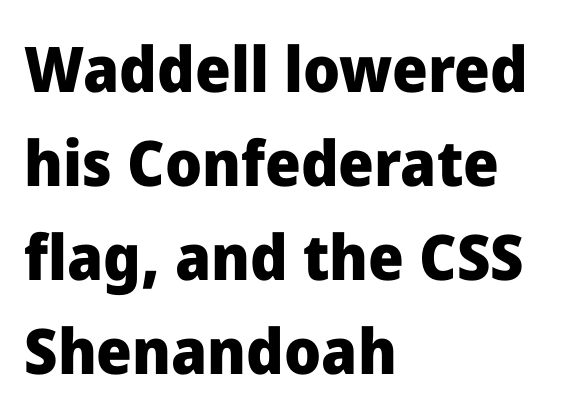
The image shows 63 px heavy sans-serif type, upright; set left-aligned, normal line spacing (1.49x), normal letter spacing, not underlined; low stroke contrast and a medium x-height.
